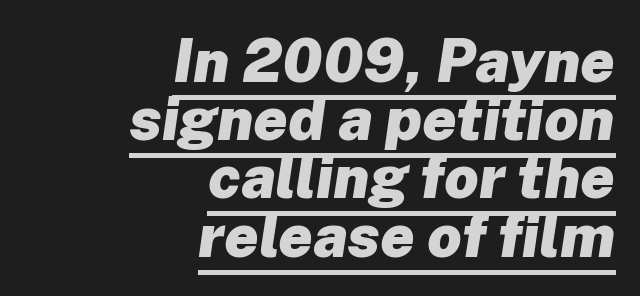
{"italic": "yes", "lean": "right", "slant_degrees": 8, "bold": "yes", "weight": "heavy", "width": "normal", "stroke_contrast": "low", "x_height": "medium", "monospaced": "no", "underline": "yes", "align": "right", "line_spacing": "tight", "line_spacing_ratio": 0.97, "letter_spacing": "normal", "letter_spacing_em": 0.0, "glyph_px": 60}
